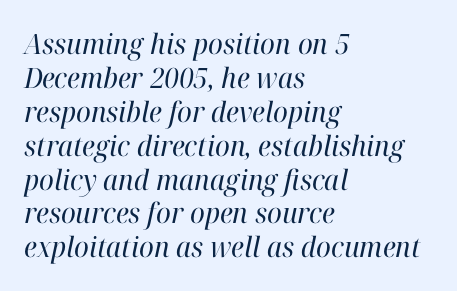
The paragraph shown leans on its left margin. Each letter keeps its own natural width here, so spacing adapts to shape. Is the type heavy? It reads as light-to-regular instead. Every character sits at an angle, as italics do. Regarding serifs, this sample has them.
